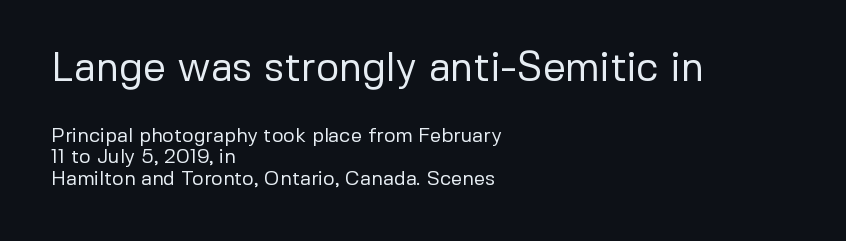
A clean baseline with only descenders dipping below it. Honestly, the rows look squashed on top of each other. Between these two stacked blocks, the higher one wins on size. The gaps between neighbouring characters are ordinary and unremarkable.
